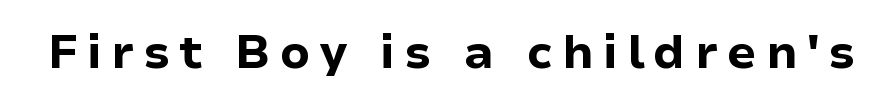
{"serif": "no", "italic": "no", "bold": "yes", "weight": "bold", "width": "normal", "stroke_contrast": "low", "x_height": "medium", "monospaced": "no", "underline": "no", "glyph_px": 47}
